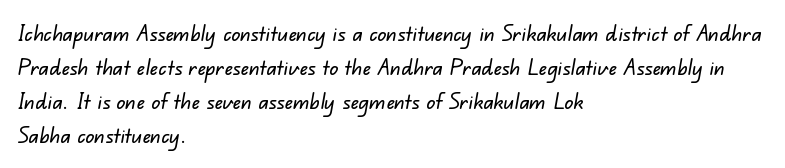
Q: Is the text underlined? A: No.
Q: How is the paragraph aligned? A: Left-aligned.
Q: Is the spacing between letters normal or unusually wide? A: Normal.
Q: Is the spacing between lines tight, normal or loose? A: Normal.
